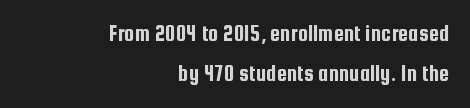
This sample uses an upright cut, with every glyph sitting square on the baseline. Nobody touched the tracking dial on this one. Horizontally, the lines are justified to the trailing edge only. Unmarked baselines from the first word to the last.
